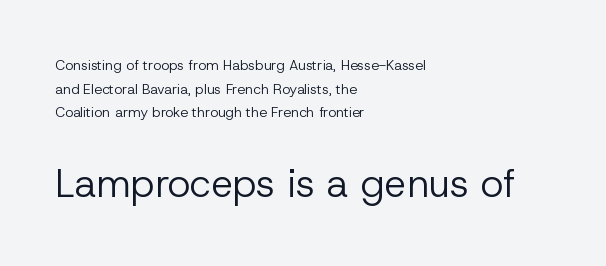
Nope, no serifs anywhere on these letters. Notice how descenders clear the ascenders below comfortably — that's standard leading. The passage shown begins with its smaller block and ends with its larger one. Leftover space on each line is placed entirely after the last word. Letter spacing: default.
